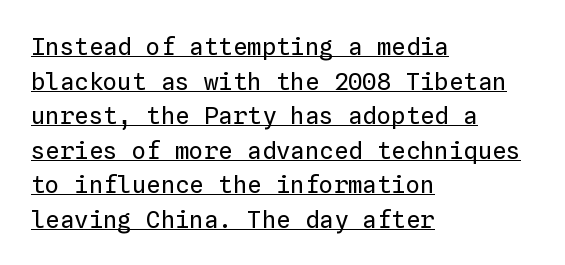
The image shows 24 px text type, upright; set left-aligned, normal line spacing (1.44x), normal letter spacing, underlined.
